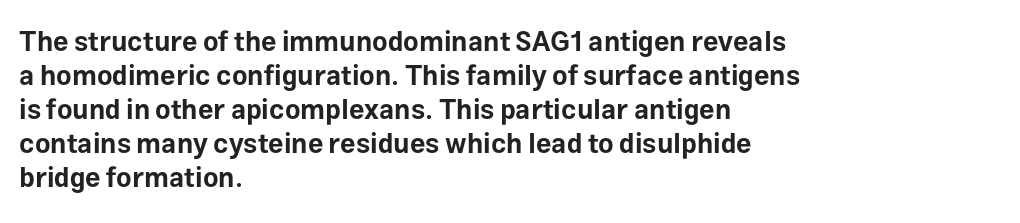
{"italic": "no", "bold": "yes", "underline": "no", "align": "left", "line_spacing": "normal", "line_spacing_ratio": 1.26, "letter_spacing": "normal", "letter_spacing_em": 0.0, "glyph_px": 27}
